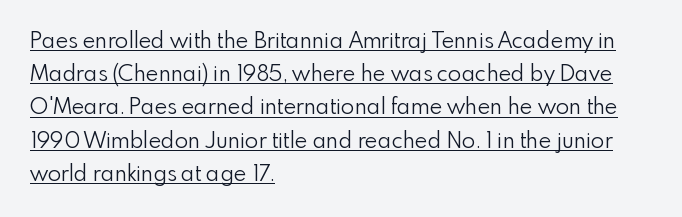
Regarding leading, the lines here are spaced in the standard way. The passage shown has conventional tracking throughout. It's the straight-up-and-down kind of type. The face looks like a standard text weight, possibly lighter.
